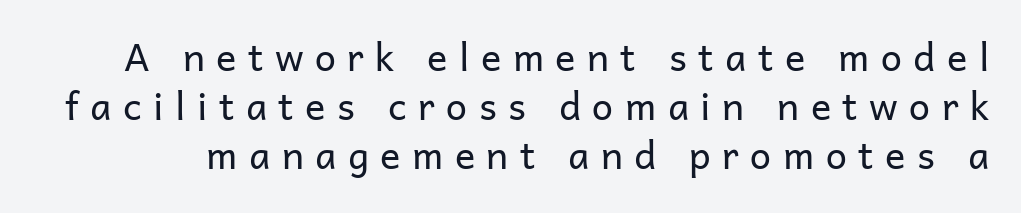
Q: Is the text bold? A: No.
Q: Is the text italic (slanted)? A: No, it is upright.
Q: Is the typeface a serif or a sans-serif typeface? A: Sans-serif.
Q: Is the text underlined? A: No.
Q: Is the spacing between letters normal or unusually wide? A: Unusually wide.
Q: Is the spacing between lines tight, normal or loose? A: Normal.
Q: Width (condensed, normal, or wide)? A: Normal.
Q: Stroke contrast? A: Low.
Q: x-height? A: Medium.
Q: Monospaced? A: No.
